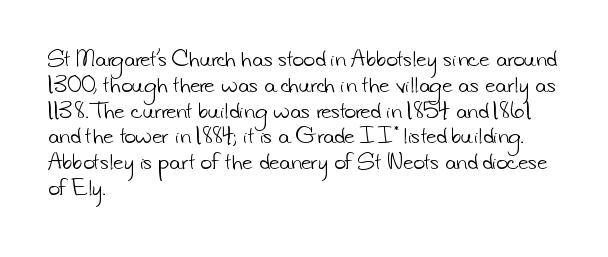
The image shows 20 px text type; set left-aligned, normal line spacing (1.29x), normal letter spacing, not underlined.
